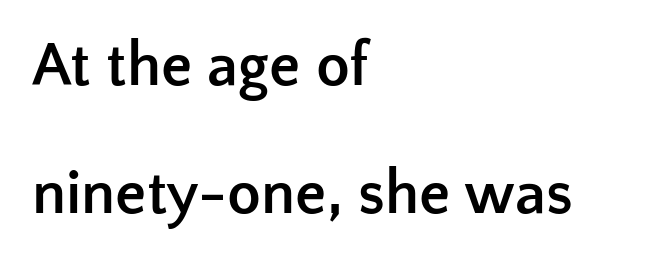
{"serif": "no", "italic": "no", "bold": "yes", "weight": "semibold", "width": "normal", "stroke_contrast": "low", "x_height": "medium", "monospaced": "no", "underline": "no", "align": "left", "line_spacing": "loose", "line_spacing_ratio": 2.07, "letter_spacing": "normal", "letter_spacing_em": 0.0, "glyph_px": 62}
